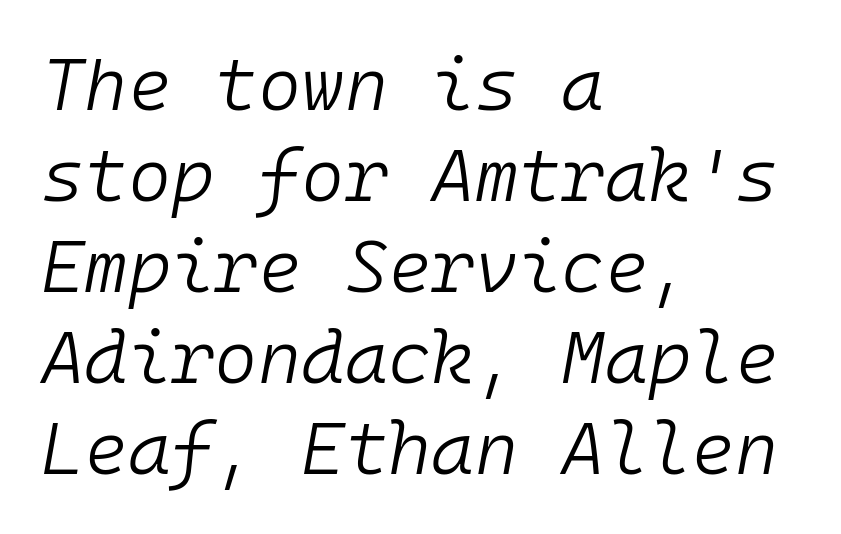
{"italic": "yes", "lean": "right", "slant_degrees": 10, "bold": "no", "weight": "light", "width": "normal", "stroke_contrast": "low", "x_height": "medium", "monospaced": "yes", "underline": "no", "align": "left", "line_spacing_ratio": 1.23, "letter_spacing": "normal", "letter_spacing_em": 0.0, "glyph_px": 74}
